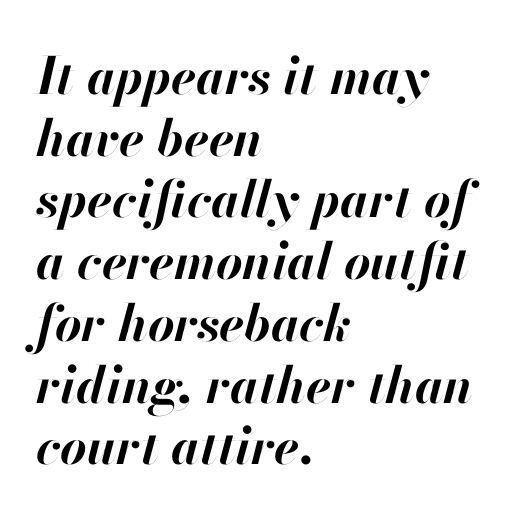
Q: Is the text bold? A: Yes.
Q: Is the text italic (slanted)? A: Yes, it leans right by about 13 degrees.
Q: Is the text underlined? A: No.
Q: How is the paragraph aligned? A: Left-aligned.
Q: Is the spacing between letters normal or unusually wide? A: Normal.
Q: Width (condensed, normal, or wide)? A: Normal.
Q: Stroke contrast? A: High.
Q: x-height? A: Small.
Q: Monospaced? A: No.
